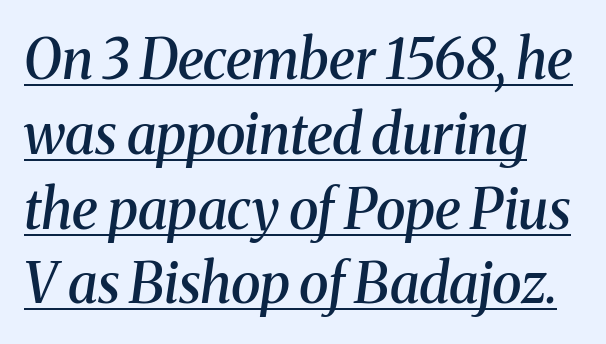
Q: Is the text bold? A: Semi-bold.
Q: Is the text italic (slanted)? A: Yes, it leans right by about 8 degrees.
Q: Is the typeface a serif or a sans-serif typeface? A: Serif.
Q: Is the text underlined? A: Yes.
Q: Is the spacing between letters normal or unusually wide? A: Normal.
Q: Is the spacing between lines tight, normal or loose? A: Normal.
Q: Width (condensed, normal, or wide)? A: Normal.
Q: Stroke contrast? A: Medium.
Q: x-height? A: Medium.
Q: Monospaced? A: No.
